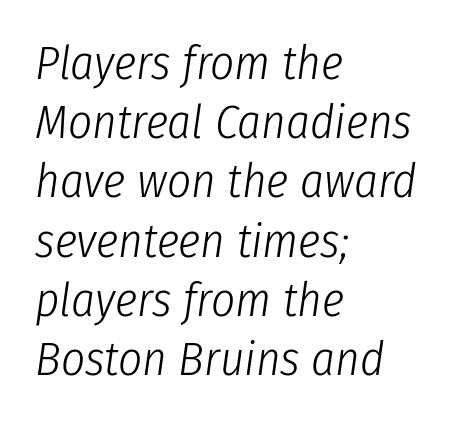
The image shows 47 px light, condensed type, italic (leaning right); set left-aligned, normal line spacing (1.26x), normal letter spacing, not underlined; low stroke contrast and a medium x-height.
